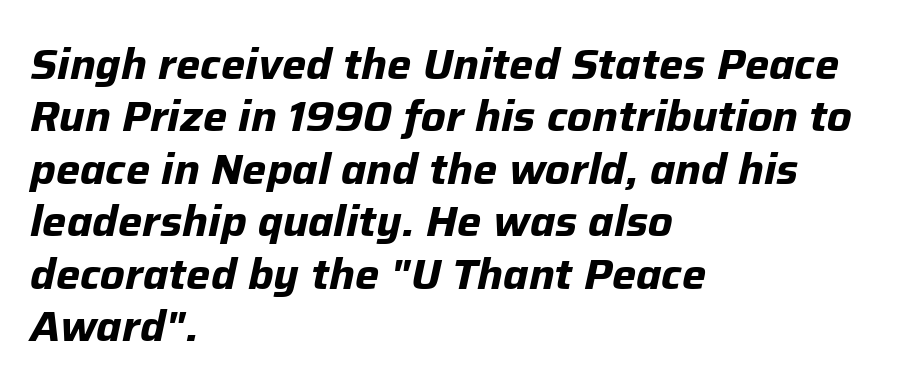
The image shows 43 px bold type, italic (leaning right); set left-aligned, line spacing 1.22x, normal letter spacing, not underlined; low stroke contrast and a medium x-height.
